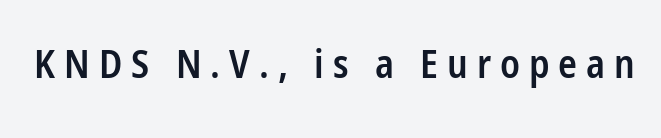
Do the characters align in a grid? No, the font is proportional. The typography opts for an upright posture over an oblique one. Substantial extra tracking has been applied to these lines. Every letter is mildly thick-stroked: semibold rather than bold.
